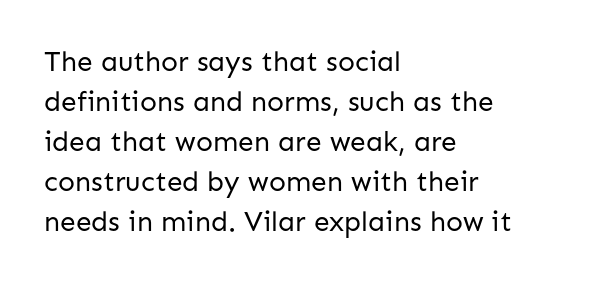
Q: Is the text bold? A: No.
Q: Is the text italic (slanted)? A: No, it is upright.
Q: Is the typeface a serif or a sans-serif typeface? A: Sans-serif.
Q: Is the text underlined? A: No.
Q: How is the paragraph aligned? A: Left-aligned.
Q: Is the spacing between letters normal or unusually wide? A: Normal.
Q: Is the spacing between lines tight, normal or loose? A: Normal.
Q: Width (condensed, normal, or wide)? A: Normal.
Q: Stroke contrast? A: Low.
Q: x-height? A: Medium.
Q: Monospaced? A: No.
